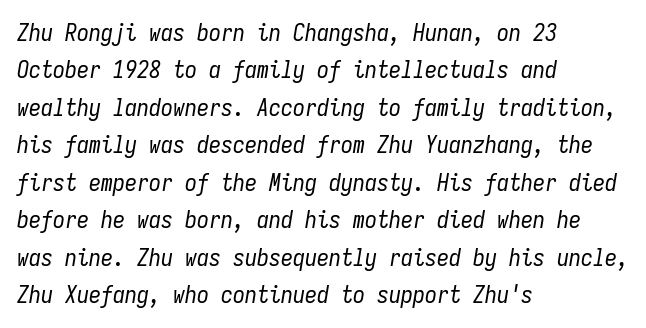
{"italic": "yes", "lean": "right", "slant_degrees": 9, "bold": "no", "underline": "no", "align": "left", "line_spacing": "normal", "line_spacing_ratio": 1.56, "letter_spacing": "normal", "letter_spacing_em": 0.0, "glyph_px": 24}
